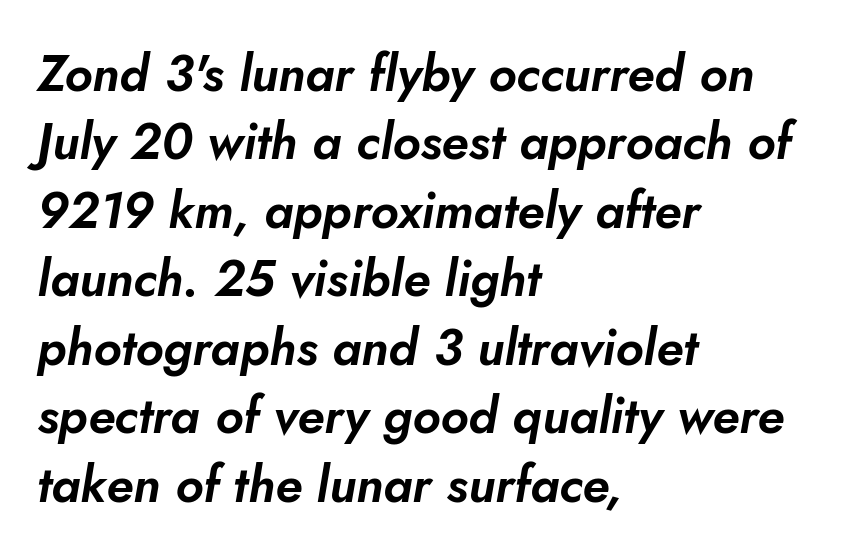
The image shows 50 px text type, italic (leaning right); set left-aligned, normal line spacing (1.37x), normal letter spacing, not underlined; low stroke contrast and a small x-height.
